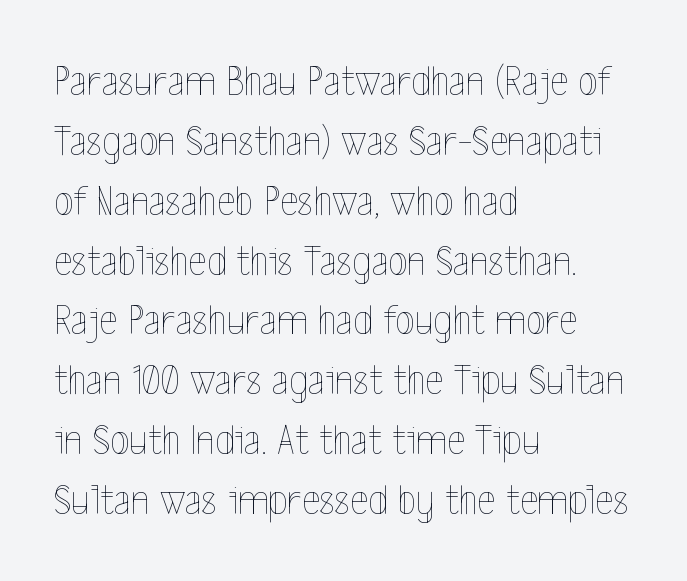
This sample has the flowing, uneven cadence of proportional lettering. Layout note: lines flush left. The lettering stays uniformly vertical, giving the passage a roman look. Each new line begins a customary step beneath the previous one.
